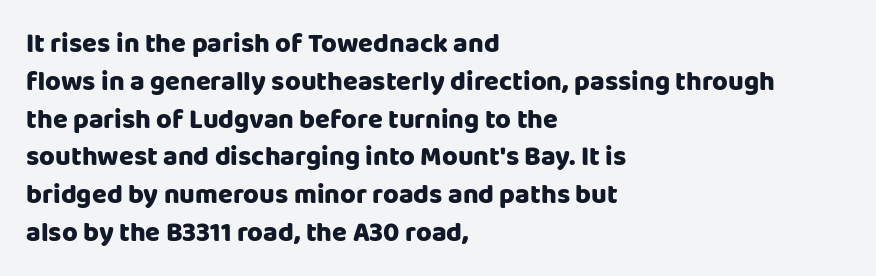
{"italic": "no", "underline": "no", "align": "left", "line_spacing": "normal", "line_spacing_ratio": 1.4, "letter_spacing": "normal", "letter_spacing_em": 0.0, "glyph_px": 27}
